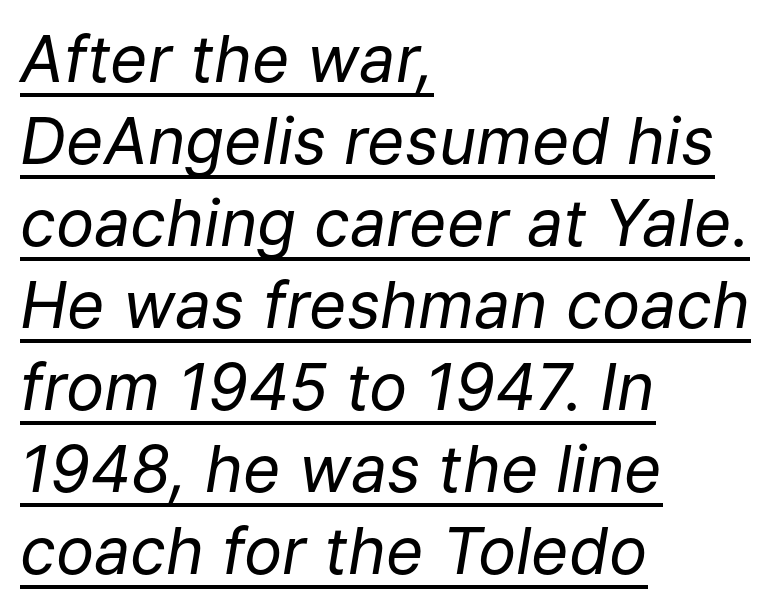
The image shows 64 px regular-weight type, italic (leaning right); set left-aligned, normal line spacing (1.28x), normal letter spacing, underlined; low stroke contrast and a medium x-height.
